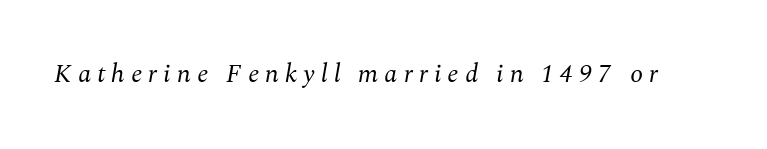
{"italic": "yes", "lean": "right", "slant_degrees": 10, "bold": "no", "underline": "no", "letter_spacing": "wide", "letter_spacing_em": 0.23, "glyph_px": 26}
